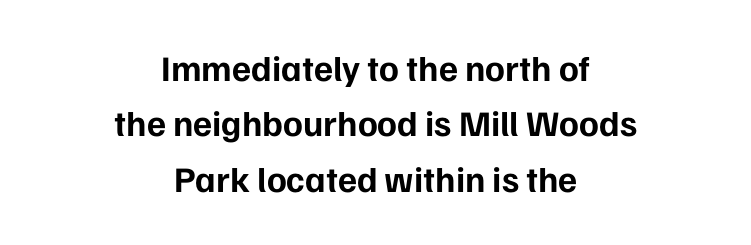
The image shows 36 px bold sans-serif type, upright; set centered, normal line spacing (1.54x), normal letter spacing, not underlined; low stroke contrast and a medium x-height.
